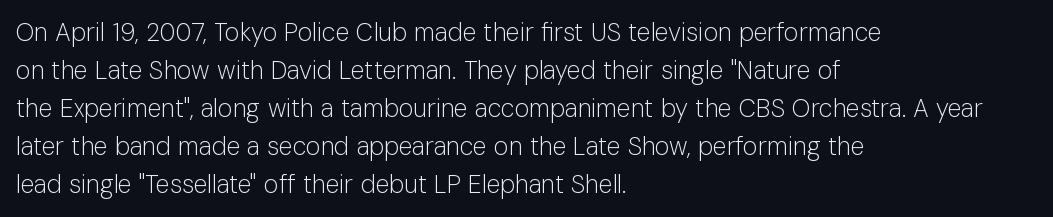
Q: Is the text bold? A: No.
Q: Is the text italic (slanted)? A: No, it is upright.
Q: Is the text underlined? A: No.
Q: How is the paragraph aligned? A: Left-aligned.
Q: Is the spacing between letters normal or unusually wide? A: Normal.
Q: Is the spacing between lines tight, normal or loose? A: Normal.
